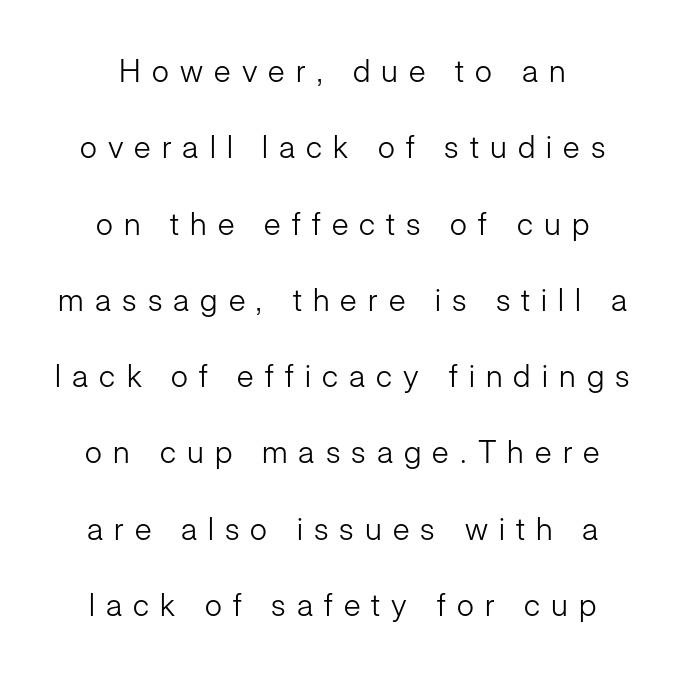
The image shows 31 px light sans-serif type, upright; set centered, loose line spacing (2.46x), unusually wide letter spacing (+0.36 em), not underlined; low stroke contrast and a medium x-height.
